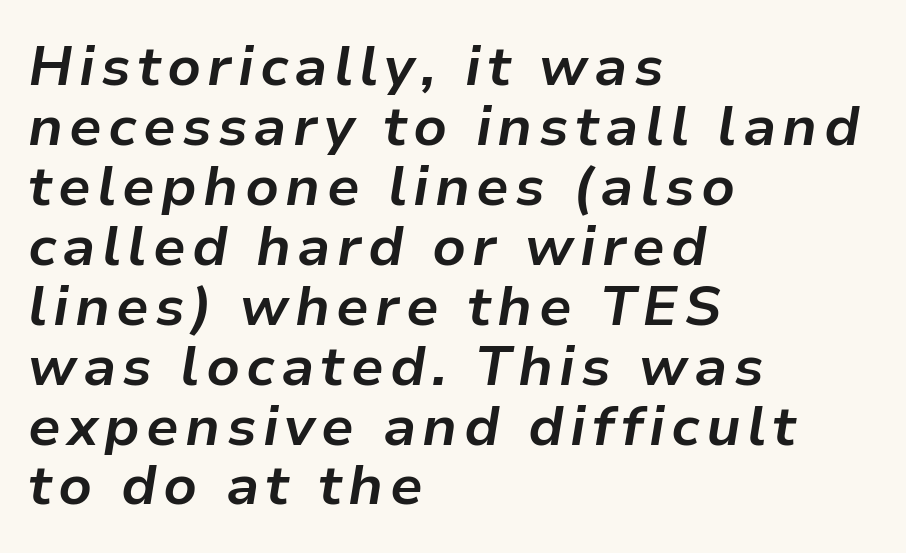
{"italic": "yes", "lean": "right", "slant_degrees": 9, "bold": "yes", "weight": "bold", "width": "normal", "stroke_contrast": "low", "x_height": "medium", "monospaced": "no", "underline": "no", "align": "left", "line_spacing": "tight", "line_spacing_ratio": 1.07, "glyph_px": 56}
